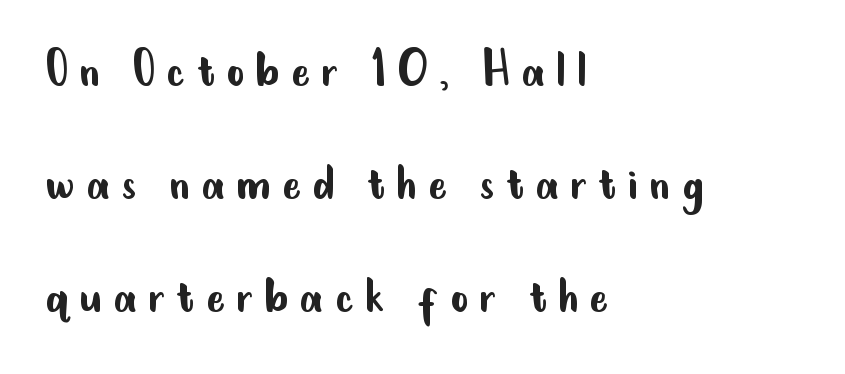
{"serif": "no", "italic": "no", "bold": "no", "weight": "regular", "width": "condensed", "stroke_contrast": "low", "x_height": "small", "monospaced": "no", "underline": "no", "align": "left", "line_spacing": "loose", "line_spacing_ratio": 2.02, "letter_spacing": "wide", "letter_spacing_em": 0.2, "glyph_px": 56}
